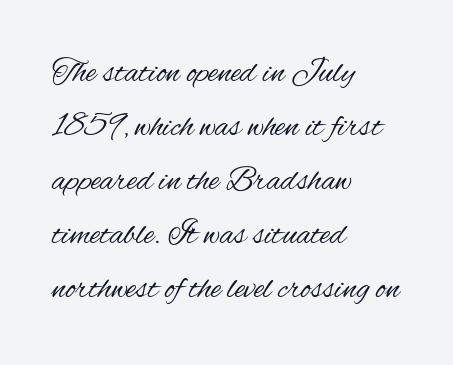
Q: Is the text bold? A: No.
Q: Is the text italic (slanted)? A: Yes.
Q: Is the typeface a serif or a sans-serif typeface? A: Sans-serif.
Q: Is the text underlined? A: No.
Q: How is the paragraph aligned? A: Left-aligned.
Q: Is the spacing between letters normal or unusually wide? A: Normal.
Q: Is the spacing between lines tight, normal or loose? A: Normal.
Q: Width (condensed, normal, or wide)? A: Condensed.
Q: Stroke contrast? A: Medium.
Q: x-height? A: Small.
Q: Monospaced? A: No.
